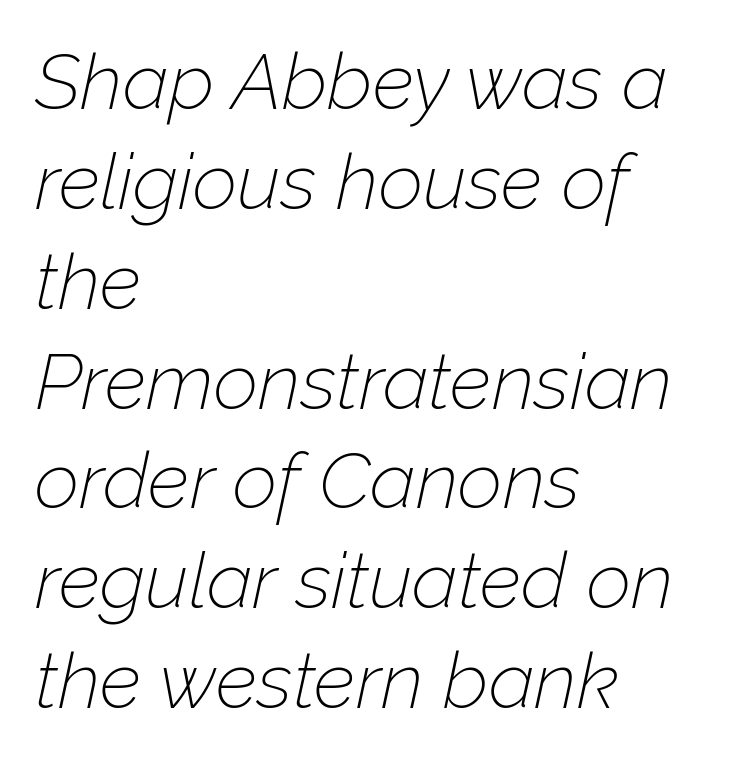
{"italic": "yes", "lean": "right", "slant_degrees": 12, "bold": "no", "weight": "thin", "width": "normal", "stroke_contrast": "low", "x_height": "medium", "monospaced": "no", "underline": "no", "align": "left", "line_spacing": "normal", "line_spacing_ratio": 1.28, "letter_spacing": "normal", "letter_spacing_em": 0.0, "glyph_px": 78}
